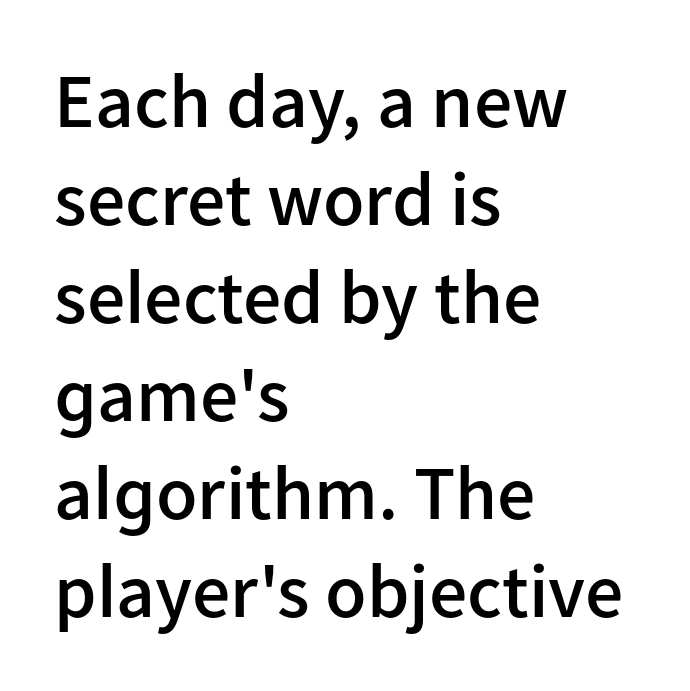
The image shows 76 px semibold sans-serif type, upright; set left-aligned, normal line spacing (1.29x), normal letter spacing, not underlined; low stroke contrast and a medium x-height.
